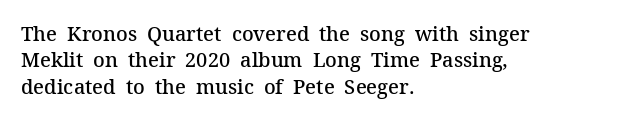
The image shows 20 px text type, upright; set left-aligned, normal line spacing (1.32x), normal letter spacing, not underlined.
